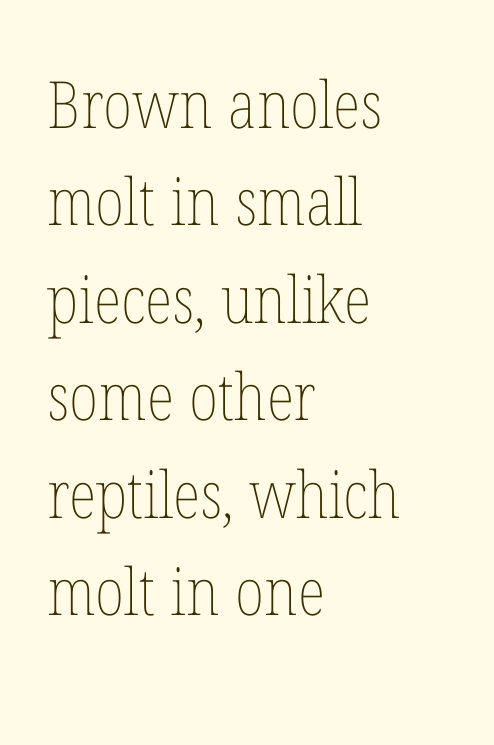
The space beneath each line is pristine and unruled. You can tell it's not italic because the verticals are truly vertical. This sample uses plain, unmodified letter spacing. You could not count columns in this text — the font is proportionally spaced. Is the type heavy? It reads as light-to-regular instead.
